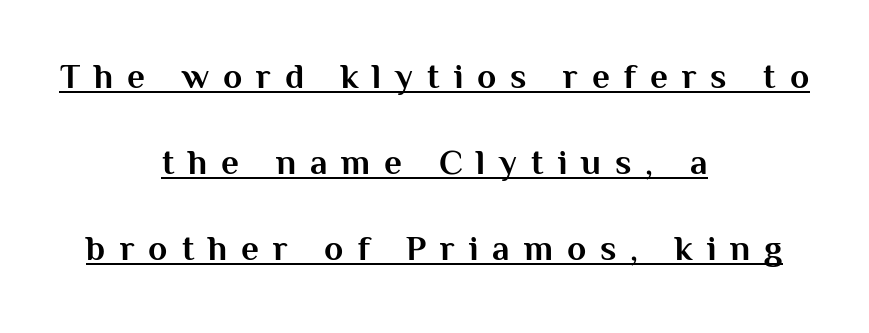
The image shows 35 px bold sans-serif type, upright; set centered, loose line spacing (2.46x), unusually wide letter spacing (+0.4 em), underlined; medium stroke contrast and a medium x-height.
